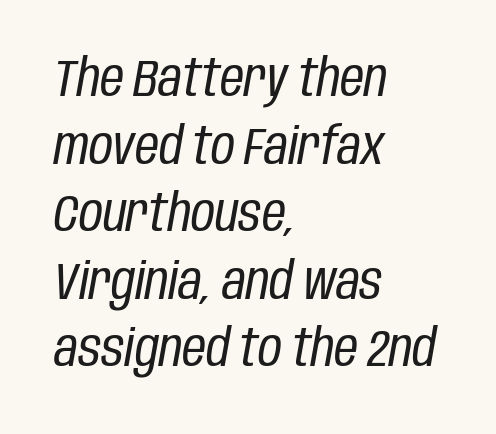
Q: Is the text bold? A: No.
Q: Is the text italic (slanted)? A: Yes, it leans right by about 10 degrees.
Q: Is the text underlined? A: No.
Q: How is the paragraph aligned? A: Left-aligned.
Q: Is the spacing between letters normal or unusually wide? A: Normal.
Q: Is the spacing between lines tight, normal or loose? A: Normal.
Q: Width (condensed, normal, or wide)? A: Condensed.
Q: Stroke contrast? A: Low.
Q: x-height? A: Large.
Q: Monospaced? A: No.
